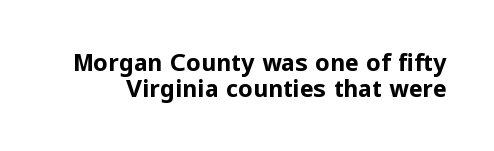
{"italic": "no", "bold": "yes", "underline": "no", "line_spacing": "tight", "line_spacing_ratio": 1.15, "letter_spacing": "normal", "letter_spacing_em": 0.0, "glyph_px": 23}
